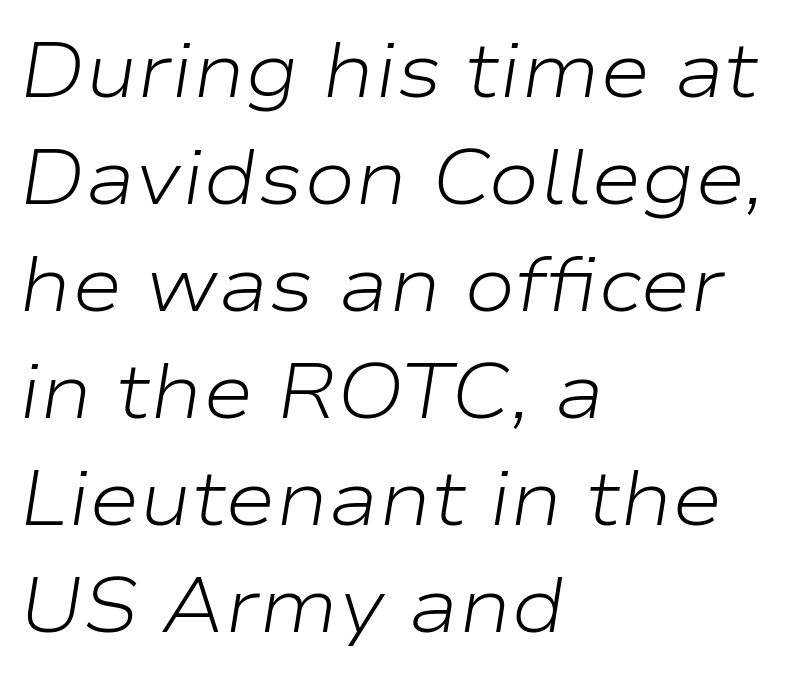
The image shows 77 px light, wide type, italic (leaning right); set left-aligned, normal line spacing (1.39x), normal letter spacing, not underlined; low stroke contrast and a medium x-height.
